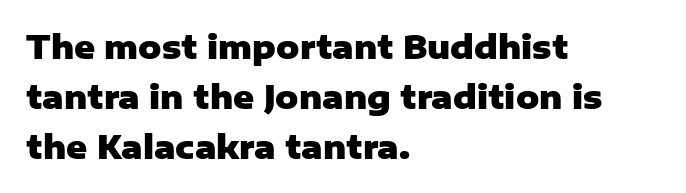
{"serif": "no", "italic": "no", "bold": "yes", "weight": "heavy", "width": "normal", "stroke_contrast": "low", "x_height": "medium", "monospaced": "no", "underline": "no", "align": "left", "line_spacing": "normal", "line_spacing_ratio": 1.56, "letter_spacing": "normal", "letter_spacing_em": 0.0, "glyph_px": 32}
